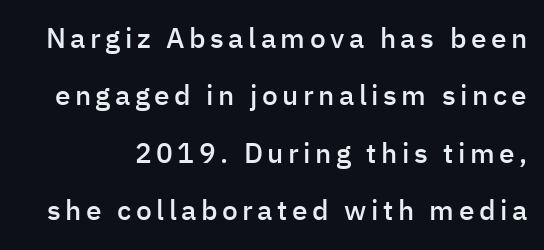
The image shows 28 px semibold sans-serif type, upright; set loose line spacing (2.05x), not underlined; low stroke contrast and a medium x-height.
